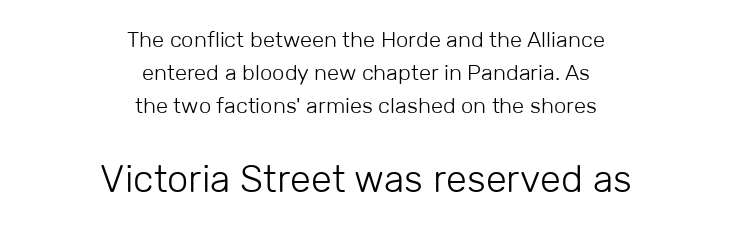
The image shows 38 px light sans-serif type, upright; set centered, normal line spacing (1.51x), normal letter spacing, not underlined; the second (bottom) block is 1.73x larger; low stroke contrast and a medium x-height.
